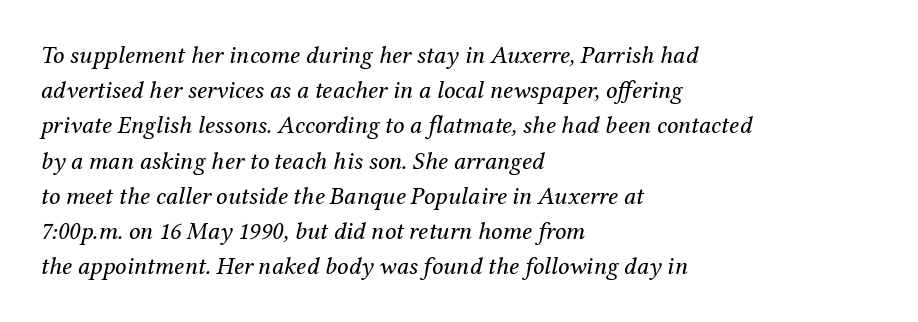
Q: Is the text bold? A: No.
Q: Is the text italic (slanted)? A: Yes, it leans right by about 12 degrees.
Q: Is the text underlined? A: No.
Q: How is the paragraph aligned? A: Left-aligned.
Q: Is the spacing between letters normal or unusually wide? A: Normal.
Q: Is the spacing between lines tight, normal or loose? A: Normal.
